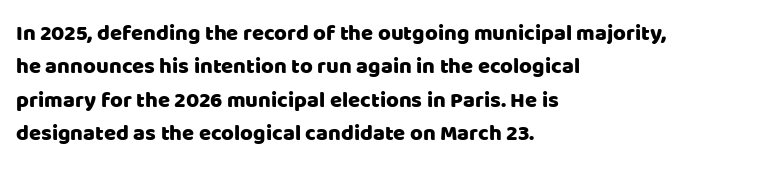
Regarding leading, the lines here are spaced in the standard way. The typography opts for an upright posture over an oblique one. Caption: multi-line text, flush left, ragged right. Nothing unusual about the tracking: characters are spaced as the font intends.
